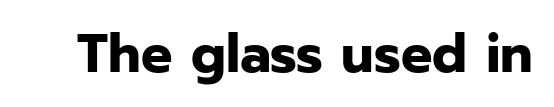
The image shows 55 px bold sans-serif type, upright; set normal letter spacing, not underlined; low stroke contrast and a medium x-height.
